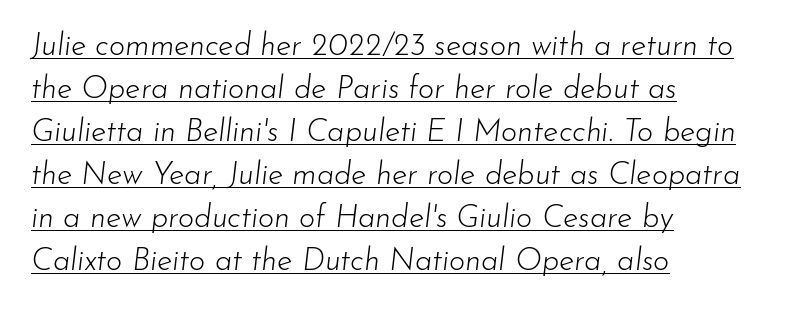
Q: Is the text bold? A: No.
Q: Is the text italic (slanted)? A: Yes, it leans right by about 7 degrees.
Q: Is the text underlined? A: Yes.
Q: How is the paragraph aligned? A: Left-aligned.
Q: Is the spacing between letters normal or unusually wide? A: Normal.
Q: Is the spacing between lines tight, normal or loose? A: Normal.
Q: Width (condensed, normal, or wide)? A: Normal.
Q: Stroke contrast? A: Low.
Q: x-height? A: Small.
Q: Monospaced? A: No.
